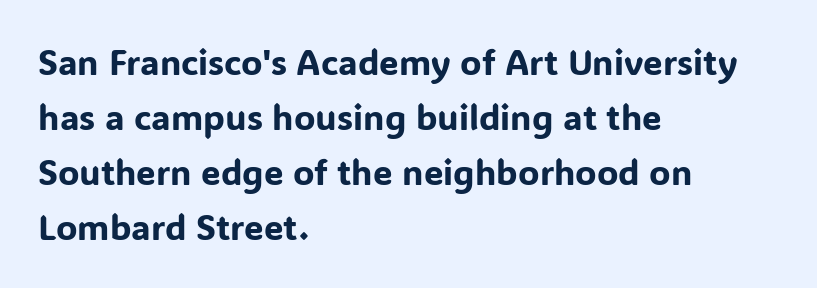
Glyph-to-glyph distance matches everyday printed text. Horizontally, the lines are justified to the leading edge only. A typesetter would call this leading conventional body-copy spacing. Posture: upright roman.
